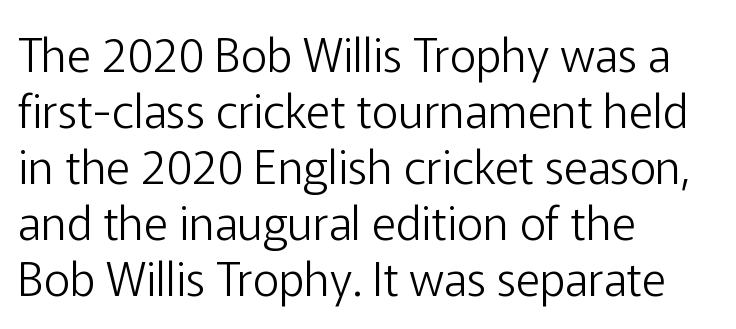
The image shows 46 px light sans-serif type, upright; set left-aligned, line spacing 1.22x, normal letter spacing, not underlined; low stroke contrast and a medium x-height.
